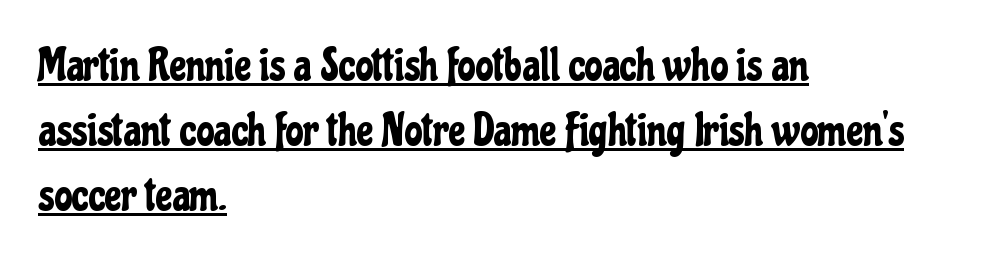
The image shows 45 px condensed sans-serif type, upright; set left-aligned, normal line spacing (1.45x), normal letter spacing, underlined; low stroke contrast and a medium x-height.
